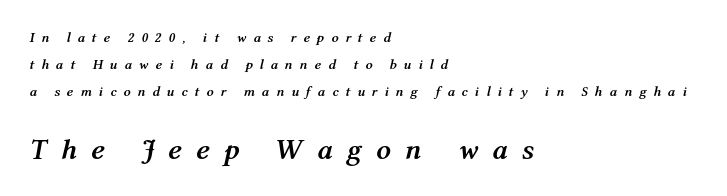
Q: Is the text bold? A: Yes.
Q: Is the text italic (slanted)? A: Yes, it leans right by about 12 degrees.
Q: Is the text underlined? A: No.
Q: How is the paragraph aligned? A: Left-aligned.
Q: Is the spacing between letters normal or unusually wide? A: Unusually wide.
Q: Is the spacing between lines tight, normal or loose? A: Loose.
Q: Which block of text is set in a larger size, the first (top) or the second (bottom)? A: The second (bottom) one.
Q: Width (condensed, normal, or wide)? A: Normal.
Q: Stroke contrast? A: Medium.
Q: x-height? A: Medium.
Q: Monospaced? A: No.
